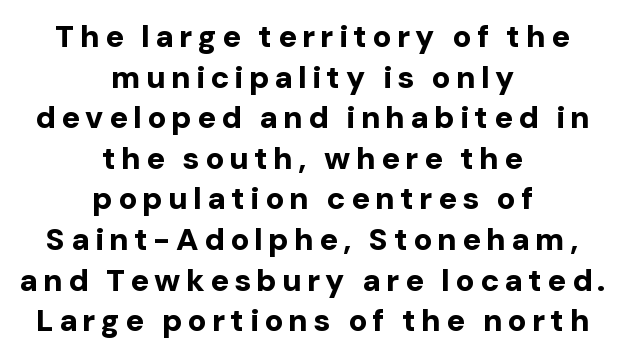
The image shows 31 px bold sans-serif type, upright; set centered, normal line spacing (1.31x), not underlined; low stroke contrast and a medium x-height.
